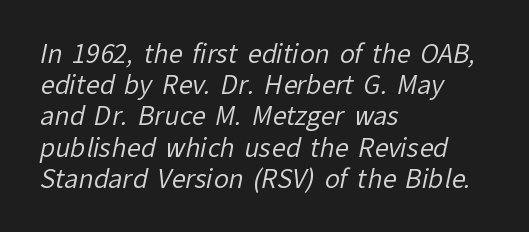
The image shows 25 px text type; set left-aligned, normal line spacing (1.25x), normal letter spacing, not underlined.
